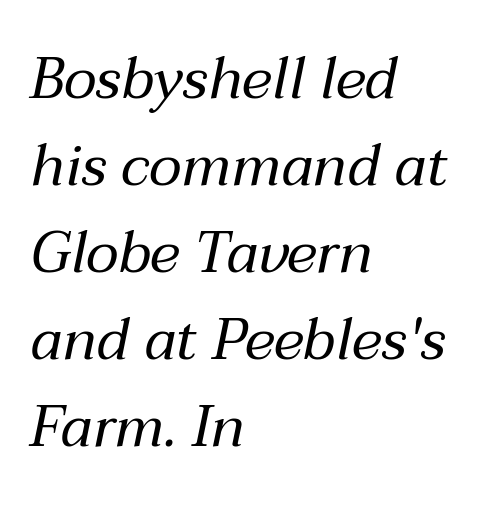
{"italic": "yes", "lean": "right", "slant_degrees": 12, "bold": "no", "weight": "regular", "width": "normal", "stroke_contrast": "medium", "x_height": "medium", "monospaced": "no", "underline": "no", "align": "left", "line_spacing": "normal", "line_spacing_ratio": 1.5, "letter_spacing": "normal", "letter_spacing_em": 0.0, "glyph_px": 58}
